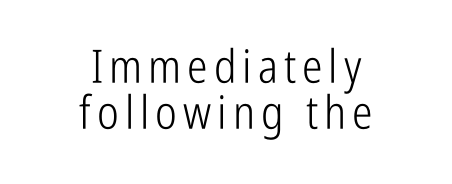
Rule under the text: the space is simply empty. Interline gaps are noticeably narrow in this sample. Varying glyph widths throughout — classic text-font behaviour. The designer went with a sans here, leaving each stem footless. No italicization has been applied; the sample stays upright.
